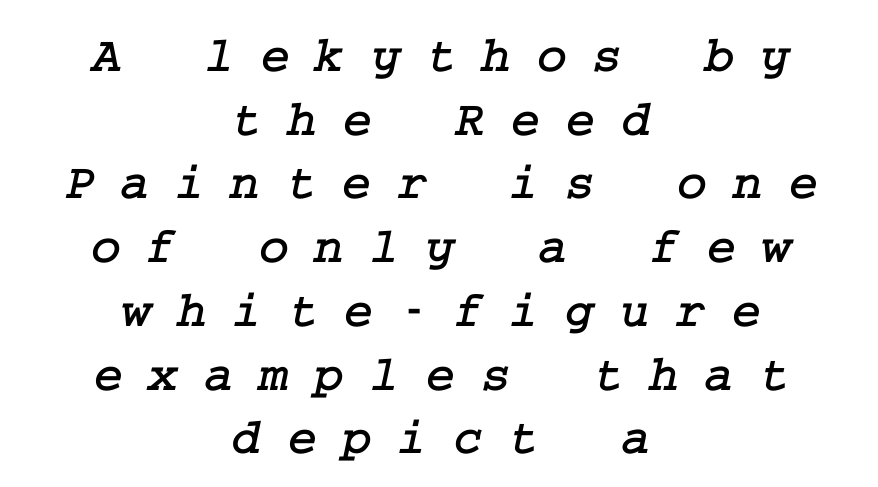
One glance says typical: line gaps are just what's usual. This rendering uses center alignment, leaving both contours irregular but symmetric. You could only call the tracking loose — the letters float apart. Anything drawn beneath the words? Only blank space.
